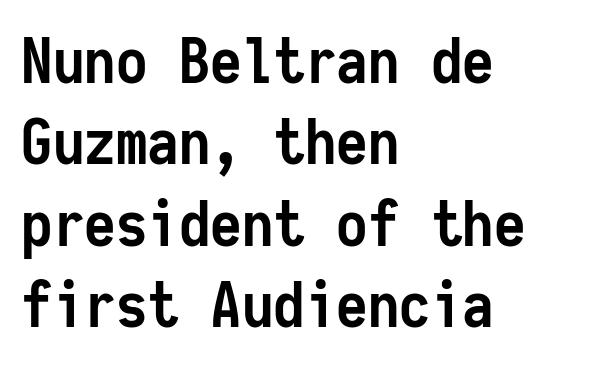
{"serif": "no", "italic": "no", "bold": "yes", "weight": "semibold", "width": "condensed", "stroke_contrast": "low", "x_height": "medium", "monospaced": "yes", "underline": "no", "align": "left", "line_spacing": "normal", "line_spacing_ratio": 1.29, "letter_spacing": "normal", "letter_spacing_em": 0.0, "glyph_px": 63}
